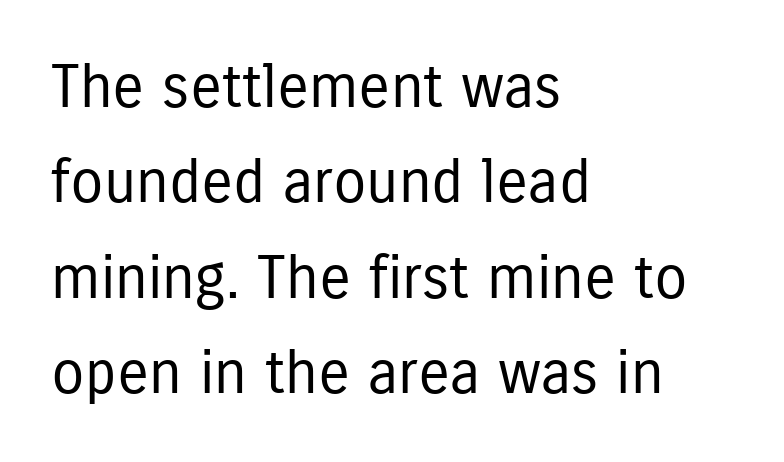
{"serif": "no", "italic": "no", "bold": "no", "weight": "regular", "width": "condensed", "stroke_contrast": "low", "x_height": "medium", "monospaced": "no", "underline": "no", "align": "left", "line_spacing": "normal", "line_spacing_ratio": 1.59, "letter_spacing": "normal", "letter_spacing_em": 0.0, "glyph_px": 60}
